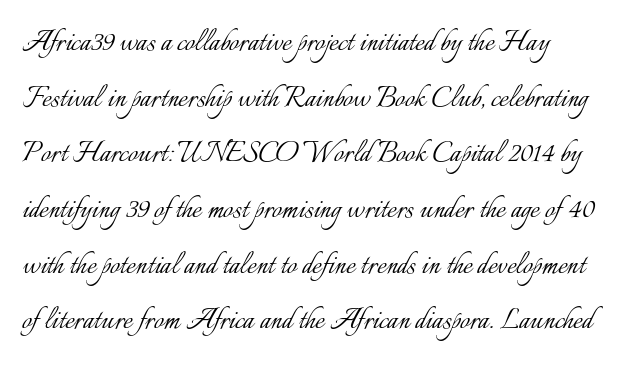
The foot of each line stays bare and open. How would I describe the line gaps? Plain and ordinary. Is this a heavy cut? Hardly; it is regular or lighter. Observe the ordinary spacing: letters are neighbours, not strangers. You could not count columns in this text — the font is proportionally spaced.
